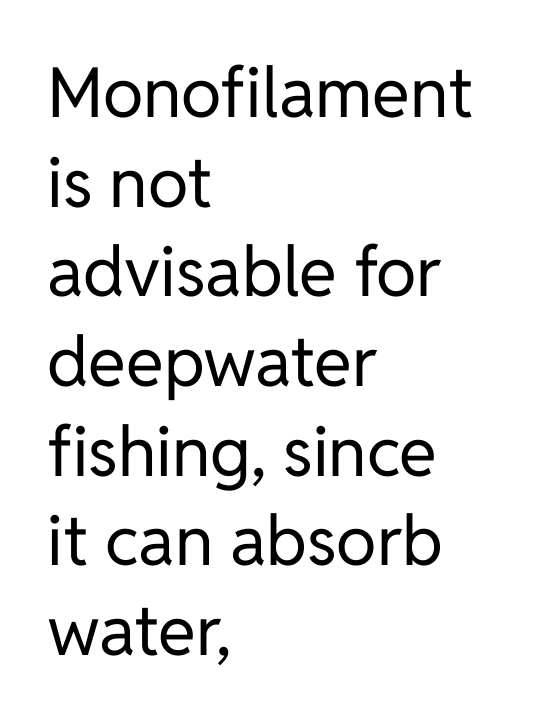
The image shows 69 px regular-weight sans-serif type, upright; set left-aligned, normal line spacing (1.3x), normal letter spacing, not underlined; low stroke contrast and a medium x-height.
